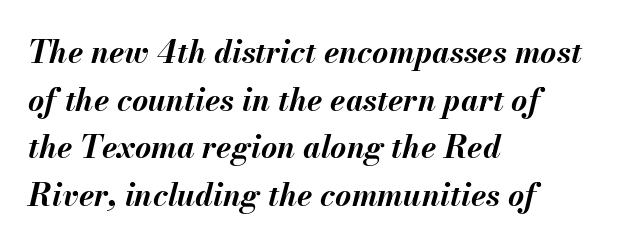
The image shows 31 px bold type, italic (leaning right); set left-aligned, normal line spacing (1.54x), normal letter spacing, not underlined; medium stroke contrast and a small x-height.
